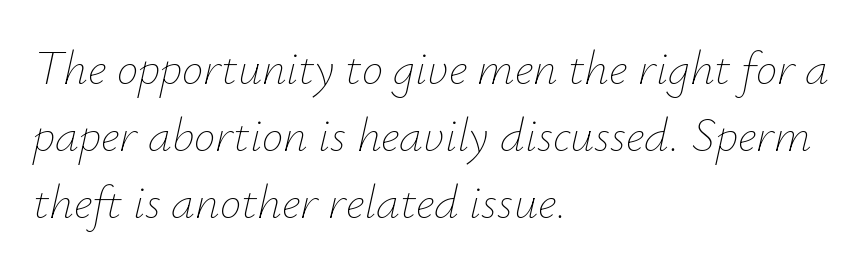
{"italic": "yes", "lean": "right", "slant_degrees": 12, "bold": "no", "weight": "thin", "width": "normal", "stroke_contrast": "low", "x_height": "small", "monospaced": "no", "underline": "no", "align": "left", "line_spacing": "normal", "line_spacing_ratio": 1.4, "letter_spacing": "normal", "letter_spacing_em": 0.0, "glyph_px": 48}
